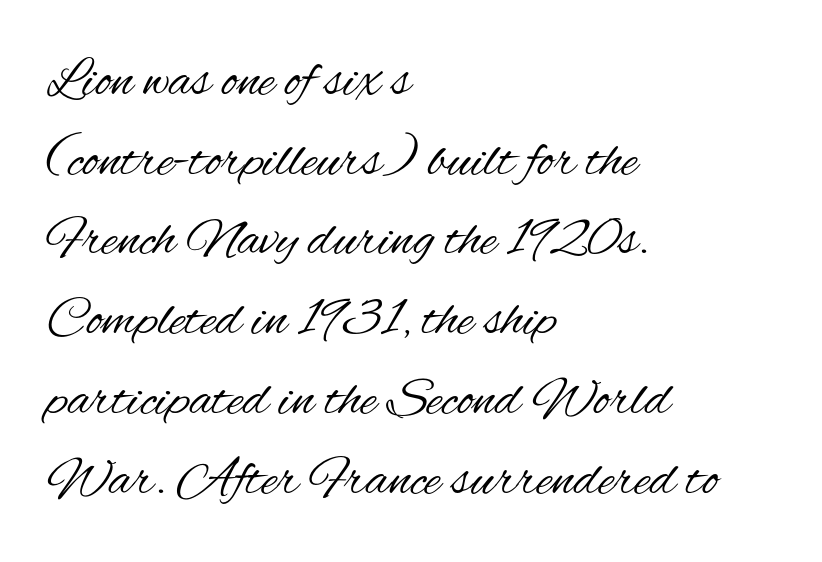
Horizontally, the lines are justified to the leading edge only. Nothing unusual about the tracking: characters are spaced as the font intends. Does the type have serifs? No, each stem ends abruptly. Each letter keeps its own natural width here, so spacing adapts to shape.
